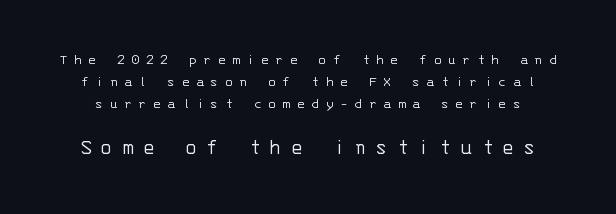
When letters stand straight like this, we call the style roman or upright. The designer gave the closing block more size than the opening block. Does extra space separate the letters? Yes, quite a lot of it. Nobody drew a line under any word here.
